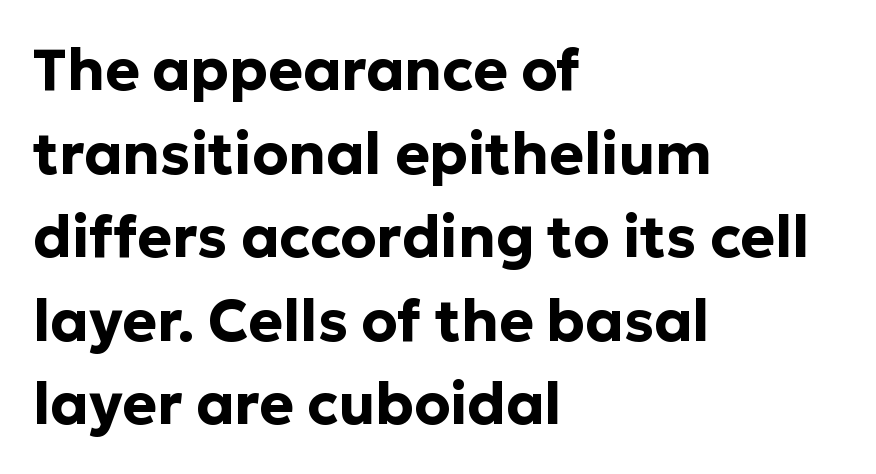
{"serif": "no", "italic": "no", "bold": "yes", "weight": "bold", "width": "normal", "stroke_contrast": "low", "x_height": "medium", "monospaced": "no", "underline": "no", "align": "left", "line_spacing": "normal", "line_spacing_ratio": 1.44, "letter_spacing": "normal", "letter_spacing_em": 0.0, "glyph_px": 58}
